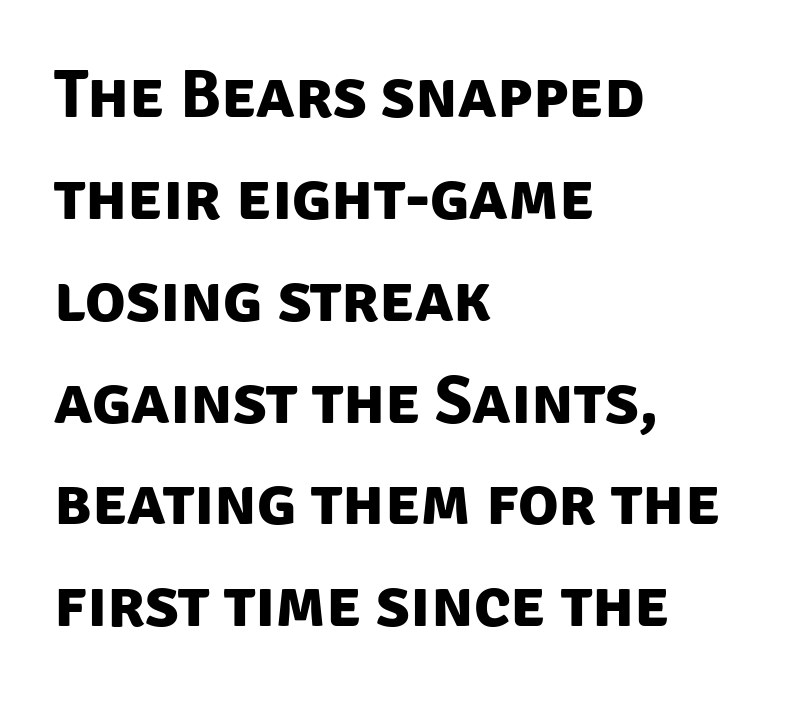
Q: Is the text bold? A: Yes.
Q: Is the typeface a serif or a sans-serif typeface? A: Sans-serif.
Q: Is the text underlined? A: No.
Q: How is the paragraph aligned? A: Left-aligned.
Q: Is the spacing between letters normal or unusually wide? A: Normal.
Q: Is the spacing between lines tight, normal or loose? A: Normal.
Q: Width (condensed, normal, or wide)? A: Normal.
Q: Stroke contrast? A: Low.
Q: x-height? A: Large.
Q: Monospaced? A: No.
